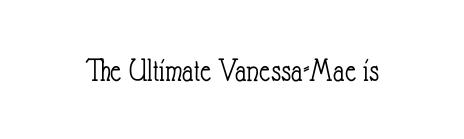
The image shows 34 px light, condensed type, upright; set normal letter spacing, not underlined; low stroke contrast and a small x-height.
